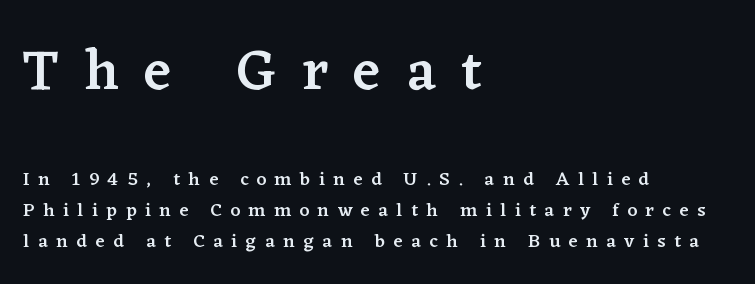
{"serif": "yes", "italic": "no", "bold": "semi", "weight": "semibold", "width": "normal", "stroke_contrast": "low", "x_height": "medium", "monospaced": "no", "underline": "no", "align": "left", "line_spacing": "normal", "line_spacing_ratio": 1.65, "letter_spacing": "wide", "letter_spacing_em": 0.45, "larger_block": "first", "size_ratio": 3.0, "glyph_px": 57}
